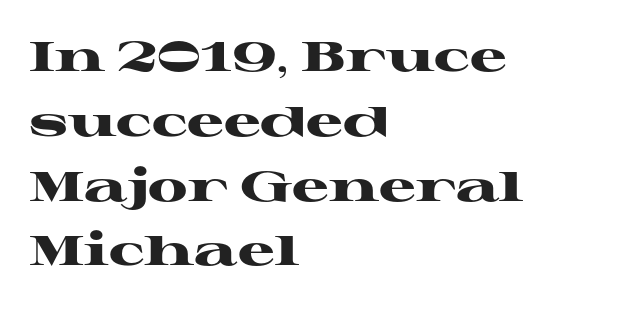
Q: Is the text bold? A: Yes.
Q: Is the text italic (slanted)? A: No, it is upright.
Q: Is the typeface a serif or a sans-serif typeface? A: Serif.
Q: Is the text underlined? A: No.
Q: How is the paragraph aligned? A: Left-aligned.
Q: Is the spacing between letters normal or unusually wide? A: Normal.
Q: Is the spacing between lines tight, normal or loose? A: Normal.
Q: Width (condensed, normal, or wide)? A: Wide.
Q: Stroke contrast? A: High.
Q: x-height? A: Medium.
Q: Monospaced? A: No.
